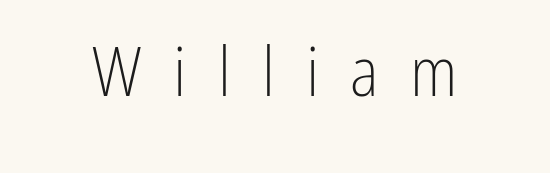
The image shows 68 px light, condensed sans-serif type, upright; set unusually wide letter spacing (+0.46 em), not underlined; low stroke contrast and a medium x-height.
